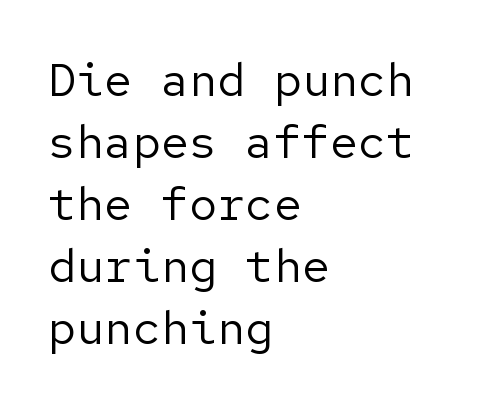
The rendering uses a moderate line-height, typical for paragraphs. Ascenders rise straight up at ninety degrees. Horizontal alignment here is leftward, the default for most running prose. Clear beneath every line of the passage. The typeface chosen for these lines omits serifs. The strokes carry an ordinary text weight at most.
